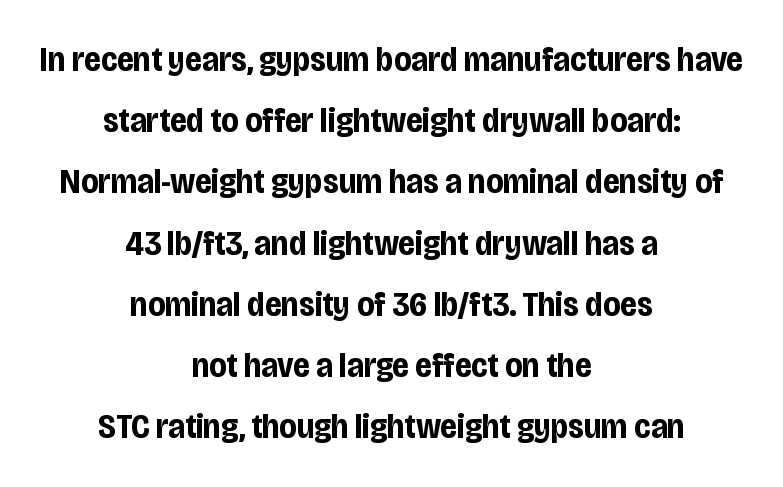
{"serif": "no", "italic": "no", "bold": "yes", "weight": "bold", "width": "condensed", "stroke_contrast": "low", "x_height": "large", "monospaced": "no", "underline": "no", "align": "center", "line_spacing_ratio": 1.75, "letter_spacing": "normal", "letter_spacing_em": 0.0, "glyph_px": 35}
